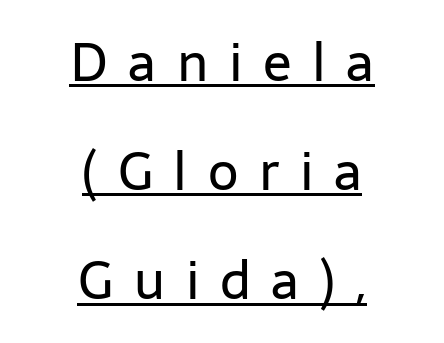
The image shows 53 px regular-weight sans-serif type, upright; set centered, loose line spacing (2.06x), unusually wide letter spacing (+0.39 em), underlined; low stroke contrast and a medium x-height.
